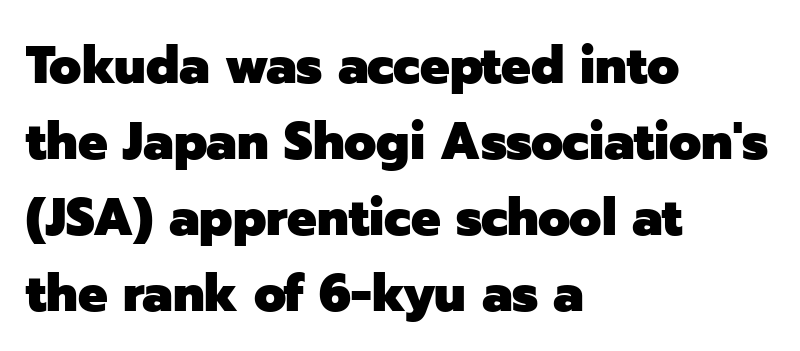
Q: Is the text bold? A: Yes.
Q: Is the text italic (slanted)? A: No, it is upright.
Q: Is the typeface a serif or a sans-serif typeface? A: Sans-serif.
Q: Is the text underlined? A: No.
Q: How is the paragraph aligned? A: Left-aligned.
Q: Is the spacing between letters normal or unusually wide? A: Normal.
Q: Is the spacing between lines tight, normal or loose? A: Normal.
Q: Width (condensed, normal, or wide)? A: Normal.
Q: Stroke contrast? A: Low.
Q: x-height? A: Medium.
Q: Monospaced? A: No.
